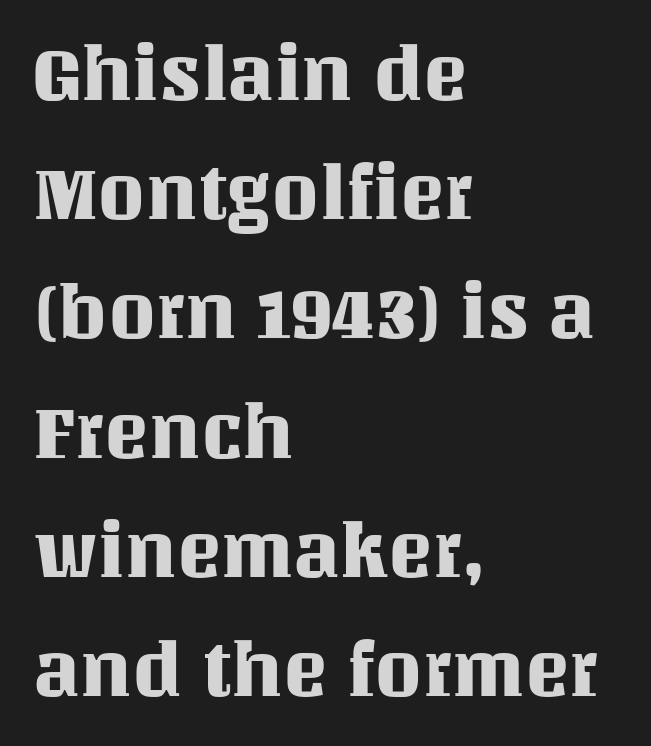
Has an underline been added? It has not. Compared with typical paragraphs, the rows here are spaced about the same. Typeset ragged right — the left edge is the straight one. Posture: upright roman. Between one letter and the next there's only the usual sliver of space. These lines are rendered in a variable-pitch font.
